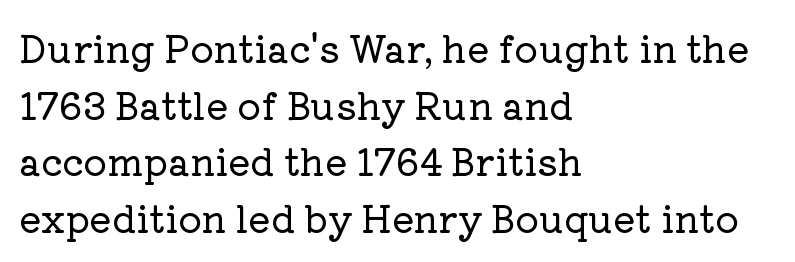
The passage shown is typeset with a serif family. Only glyphs here, with clear space below each row. Horizontally, the lines are justified to the leading edge only. Ordinary non-slanted type is in use. A typesetter would call this leading conventional body-copy spacing.
